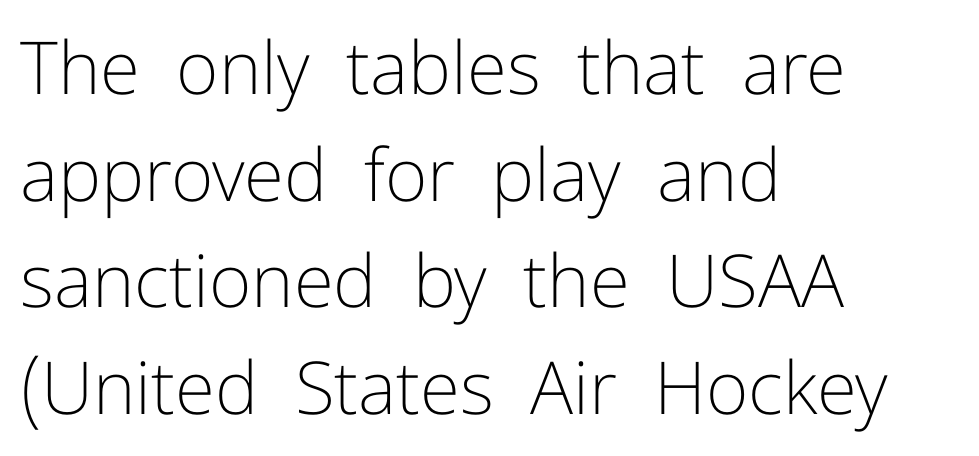
The image shows 73 px light sans-serif type, upright; set left-aligned, normal line spacing (1.46x), normal letter spacing, not underlined; low stroke contrast and a medium x-height.
